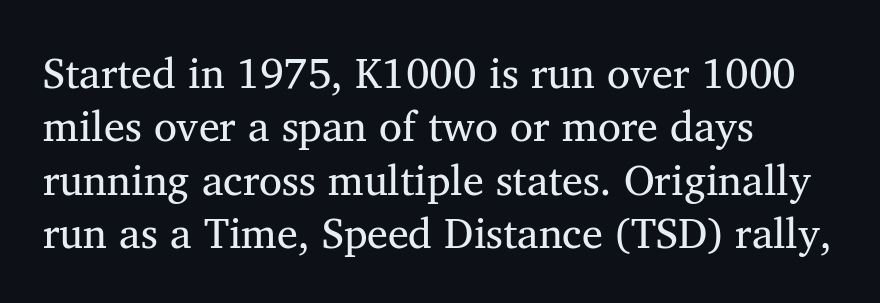
Q: Is the text bold? A: No.
Q: Is the text italic (slanted)? A: No, it is upright.
Q: Is the typeface a serif or a sans-serif typeface? A: Serif.
Q: Is the text underlined? A: No.
Q: How is the paragraph aligned? A: Left-aligned.
Q: Is the spacing between letters normal or unusually wide? A: Normal.
Q: Is the spacing between lines tight, normal or loose? A: Normal.
Q: Width (condensed, normal, or wide)? A: Normal.
Q: Stroke contrast? A: Medium.
Q: x-height? A: Medium.
Q: Monospaced? A: No.
